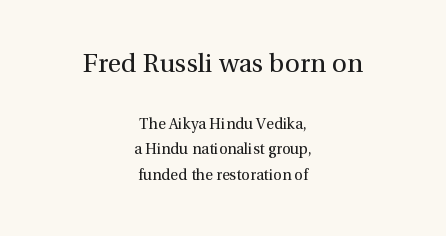
{"italic": "no", "bold": "no", "underline": "no", "align": "center", "line_spacing": "normal", "line_spacing_ratio": 1.7, "letter_spacing": "normal", "letter_spacing_em": 0.0, "larger_block": "first", "size_ratio": 1.73, "glyph_px": 26}
